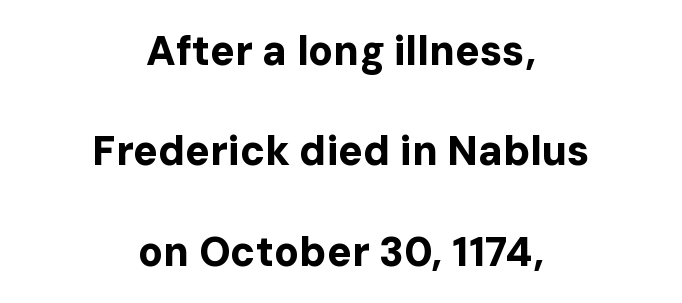
The image shows 41 px bold sans-serif type, upright; set centered, loose line spacing (2.45x), normal letter spacing, not underlined; low stroke contrast and a medium x-height.
